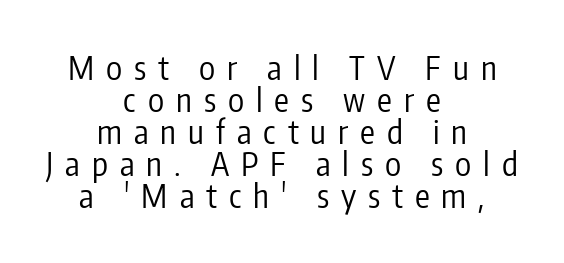
The lines are packed closely together with very little leading. Casual observation: everything's sitting right in the middle. On a weight scale, this lands at 450 or below. Do the characters align in a grid? No, the font is proportional. Every character sits straight up, as roman type does. This rendering features lettering with no underline.
